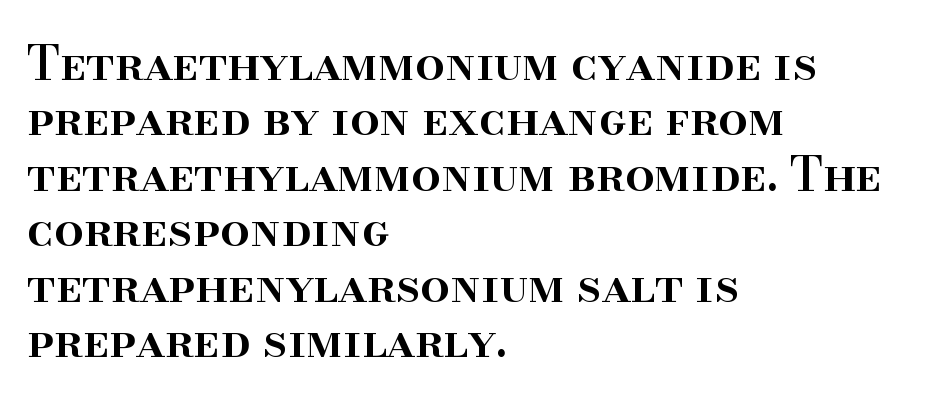
Is there any slant? The stems are plumb. The passage shown has conventional tracking throughout. The words here are not underlined. Line beginnings align vertically; line endings do not. A typesetter would label this face a serif. On the weight axis this lands at semibold, roughly 600.
